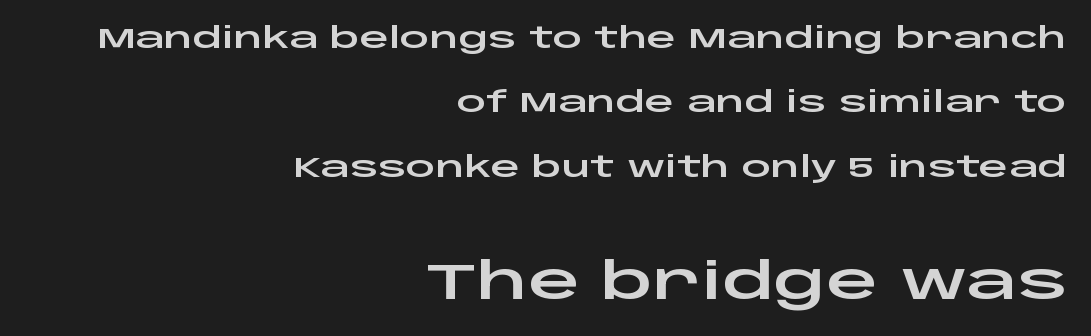
Q: Is the text italic (slanted)? A: No, it is upright.
Q: Is the typeface a serif or a sans-serif typeface? A: Sans-serif.
Q: Is the text underlined? A: No.
Q: How is the paragraph aligned? A: Right-aligned.
Q: Is the spacing between letters normal or unusually wide? A: Normal.
Q: Is the spacing between lines tight, normal or loose? A: Loose.
Q: Which block of text is set in a larger size, the first (top) or the second (bottom)? A: The second (bottom) one.
Q: Width (condensed, normal, or wide)? A: Wide.
Q: Stroke contrast? A: Low.
Q: x-height? A: Large.
Q: Monospaced? A: No.
